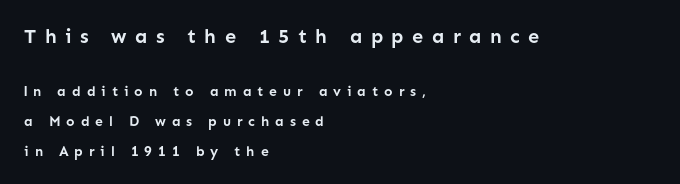
Interline gaps are noticeably wide in this sample. The gaps between neighbouring characters are conspicuously large. Large over small — that's the arrangement of the two blocks here. A dark, heavy texture on the line: the type is bold. The area under the type is left untouched.
